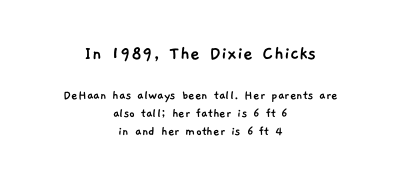
The image shows 21 px text type; set centered, normal line spacing (1.32x), normal letter spacing, not underlined; the first (top) block is 1.5x larger.
